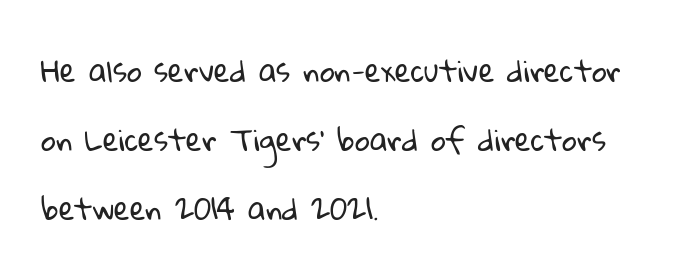
The image shows 29 px regular-weight sans-serif type; set left-aligned, loose line spacing (2.38x), normal letter spacing, not underlined; low stroke contrast and a medium x-height.
